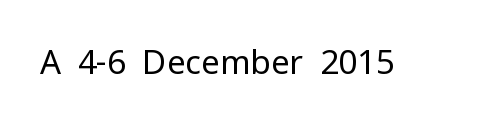
What stands out about the letter spacing? Nothing — it is the standard amount. Quick note: not italic, upright. Just letters on the line, the space beneath them empty. This is not heavy type; no bold has been used. Grotesque or geometric, the face here clearly has no serifs.
